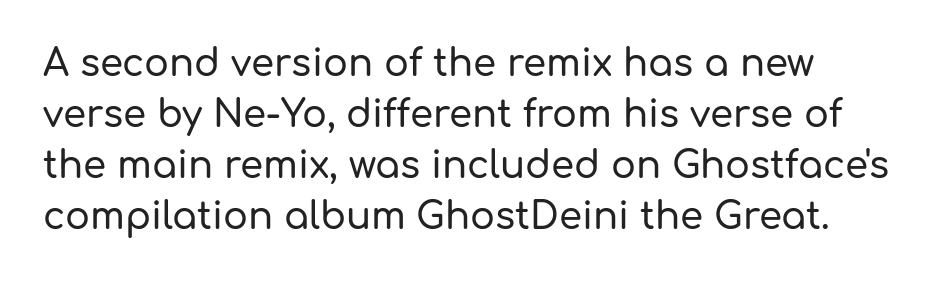
The image shows 37 px sans-serif type, upright; set left-aligned, normal line spacing (1.38x), normal letter spacing, not underlined; low stroke contrast and a medium x-height.
